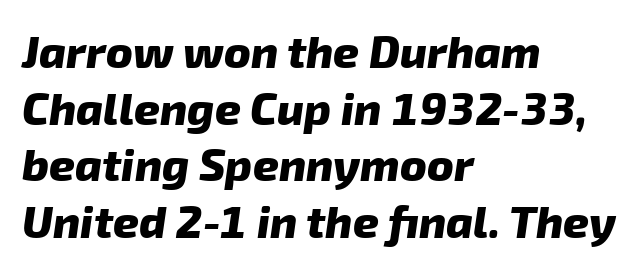
The lines in this sample share a left origin and differ only in where they stop. The baseline area is clear. Notice how descenders clear the ascenders below comfortably — that's standard leading. A full-strength bold gives these letters their thick strokes.
